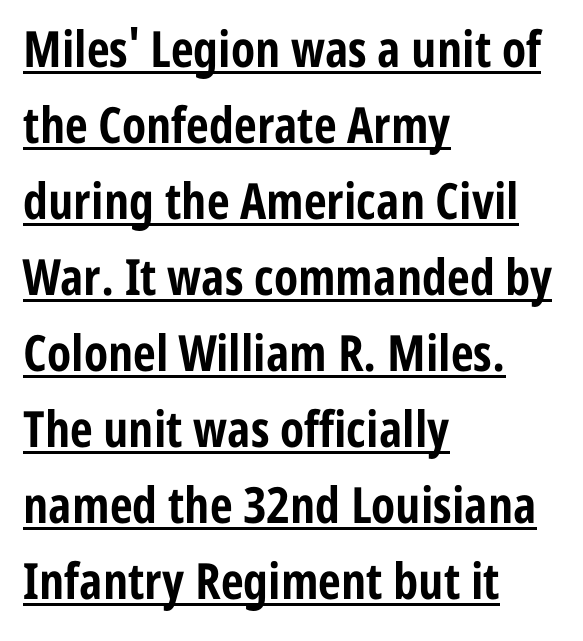
{"serif": "no", "italic": "no", "bold": "yes", "weight": "bold", "width": "condensed", "stroke_contrast": "low", "x_height": "medium", "monospaced": "no", "underline": "yes", "align": "left", "line_spacing": "normal", "line_spacing_ratio": 1.52, "letter_spacing": "normal", "letter_spacing_em": 0.0, "glyph_px": 50}
